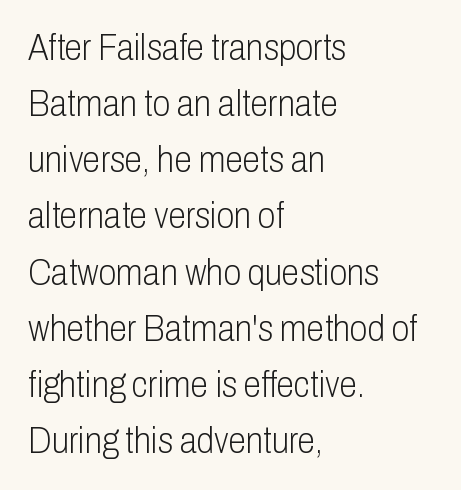
Are there feet on the stems? There aren't — it's a sans. Think of a printed novel: that variable character pitch is what you see here. Left-aligned paragraph, ragged on the right. Stroke thickness stays within the range of a standard reading face or lighter.
